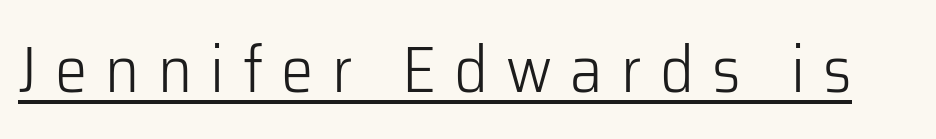
Words appear elongated and porous because spacing is wide. Tall strokes in this sample are plumb rather than angled. The letters advance in unequal steps, a hallmark of proportional type. The specimen includes a rule beneath the text block's lines. These glyphs show unthickened strokes, regular width or finer. The type family on display is of the sans-serif kind.
